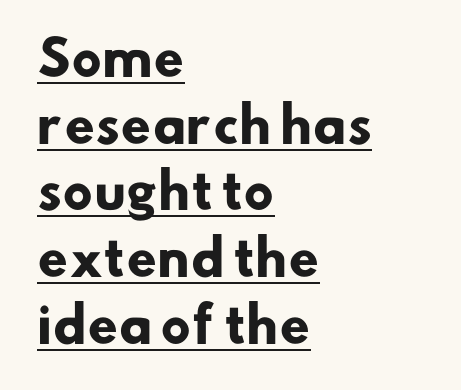
{"serif": "no", "bold": "yes", "weight": "heavy", "width": "normal", "stroke_contrast": "low", "x_height": "small", "monospaced": "no", "underline": "yes", "align": "left", "line_spacing": "normal", "line_spacing_ratio": 1.39, "letter_spacing": "normal", "letter_spacing_em": 0.0, "glyph_px": 48}
